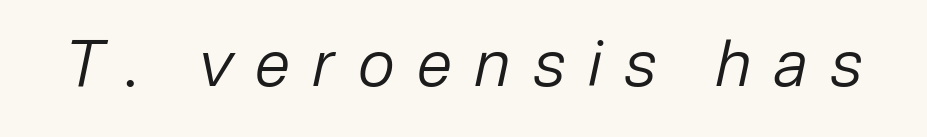
{"italic": "yes", "lean": "right", "slant_degrees": 12, "bold": "no", "weight": "regular", "width": "normal", "stroke_contrast": "low", "x_height": "medium", "monospaced": "no", "underline": "no", "letter_spacing": "wide", "letter_spacing_em": 0.36, "glyph_px": 64}
